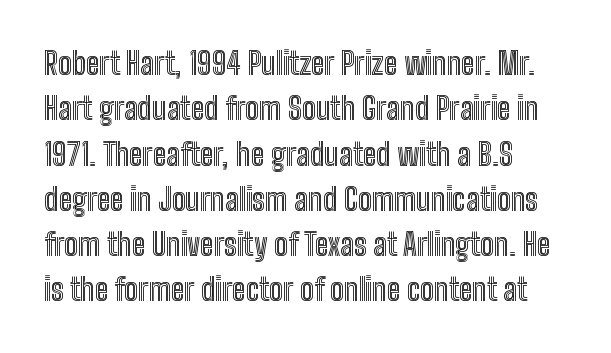
Q: Is the text italic (slanted)? A: No, it is upright.
Q: Is the text underlined? A: No.
Q: How is the paragraph aligned? A: Left-aligned.
Q: Is the spacing between letters normal or unusually wide? A: Normal.
Q: Is the spacing between lines tight, normal or loose? A: Normal.
Q: Width (condensed, normal, or wide)? A: Condensed.
Q: x-height? A: Medium.
Q: Monospaced? A: No.
